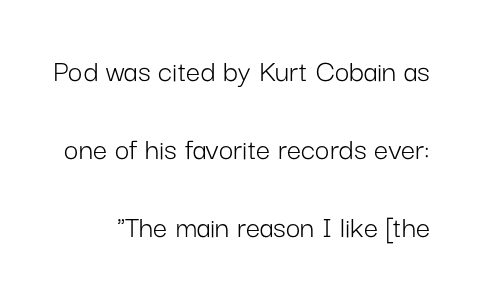
Q: Is the text bold? A: No.
Q: Is the text italic (slanted)? A: No, it is upright.
Q: Is the typeface a serif or a sans-serif typeface? A: Sans-serif.
Q: Is the text underlined? A: No.
Q: Is the spacing between letters normal or unusually wide? A: Normal.
Q: Is the spacing between lines tight, normal or loose? A: Loose.
Q: Width (condensed, normal, or wide)? A: Normal.
Q: Stroke contrast? A: Low.
Q: x-height? A: Medium.
Q: Monospaced? A: No.
